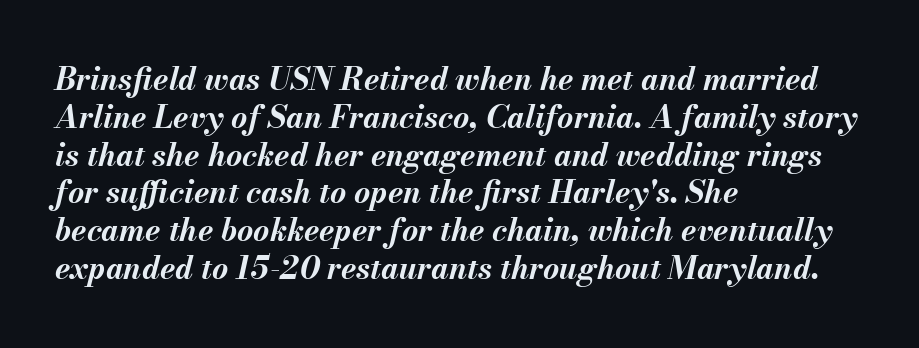
{"italic": "yes", "lean": "right", "slant_degrees": 13, "bold": "yes", "weight": "bold", "width": "normal", "stroke_contrast": "medium", "x_height": "small", "monospaced": "no", "underline": "no", "align": "left", "line_spacing_ratio": 1.22, "letter_spacing": "normal", "letter_spacing_em": 0.0, "glyph_px": 31}
